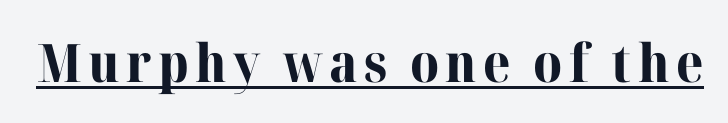
{"serif": "yes", "italic": "no", "bold": "yes", "weight": "bold", "width": "normal", "stroke_contrast": "high", "x_height": "medium", "monospaced": "no", "underline": "yes", "glyph_px": 53}
